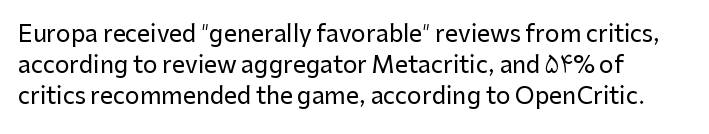
Q: Is the text italic (slanted)? A: No, it is upright.
Q: Is the text underlined? A: No.
Q: How is the paragraph aligned? A: Left-aligned.
Q: Is the spacing between letters normal or unusually wide? A: Normal.
Q: Is the spacing between lines tight, normal or loose? A: Normal.
